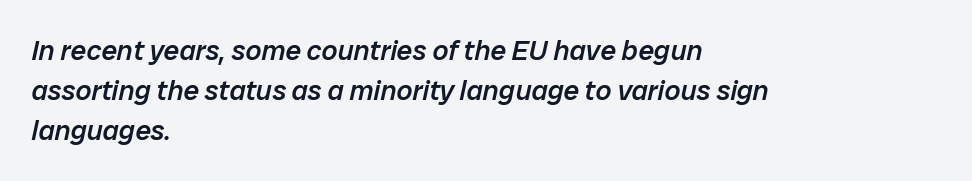
The image shows 28 px semibold type, italic (leaning right); set left-aligned, normal line spacing (1.42x), normal letter spacing, not underlined; low stroke contrast and a medium x-height.
